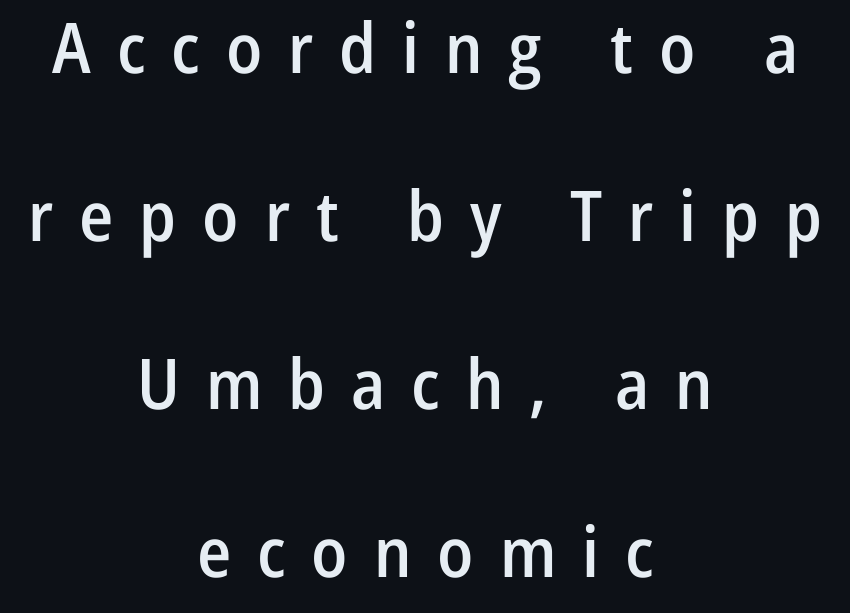
Q: Is the text bold? A: Semi-bold.
Q: Is the text italic (slanted)? A: No, it is upright.
Q: Is the typeface a serif or a sans-serif typeface? A: Sans-serif.
Q: Is the text underlined? A: No.
Q: How is the paragraph aligned? A: Centered.
Q: Is the spacing between letters normal or unusually wide? A: Unusually wide.
Q: Is the spacing between lines tight, normal or loose? A: Loose.
Q: Width (condensed, normal, or wide)? A: Condensed.
Q: Stroke contrast? A: Low.
Q: x-height? A: Medium.
Q: Monospaced? A: No.
